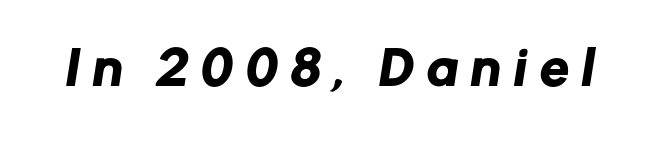
The image shows 46 px sans-serif type; set unusually wide letter spacing (+0.3 em), not underlined; low stroke contrast and a medium x-height.
